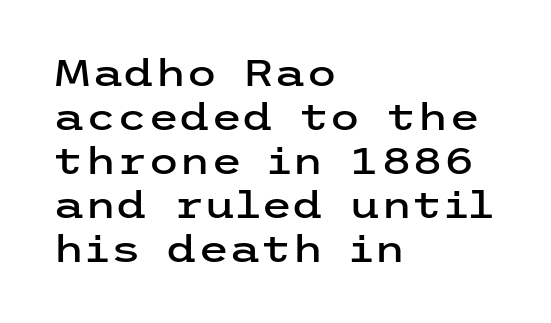
{"serif": "no", "italic": "no", "width": "wide", "stroke_contrast": "low", "x_height": "medium", "underline": "no", "align": "left", "line_spacing_ratio": 1.22, "letter_spacing": "normal", "letter_spacing_em": 0.0, "glyph_px": 36}
